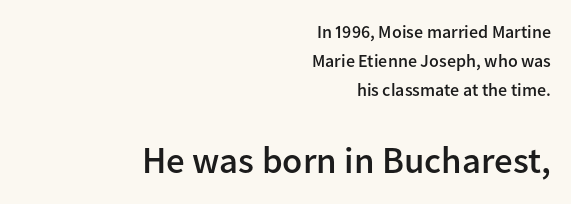
{"serif": "no", "italic": "no", "bold": "semi", "weight": "semibold", "width": "normal", "stroke_contrast": "low", "x_height": "medium", "monospaced": "no", "underline": "no", "align": "right", "line_spacing": "normal", "line_spacing_ratio": 1.62, "letter_spacing": "normal", "letter_spacing_em": 0.0, "larger_block": "second", "size_ratio": 2.06, "glyph_px": 37}
